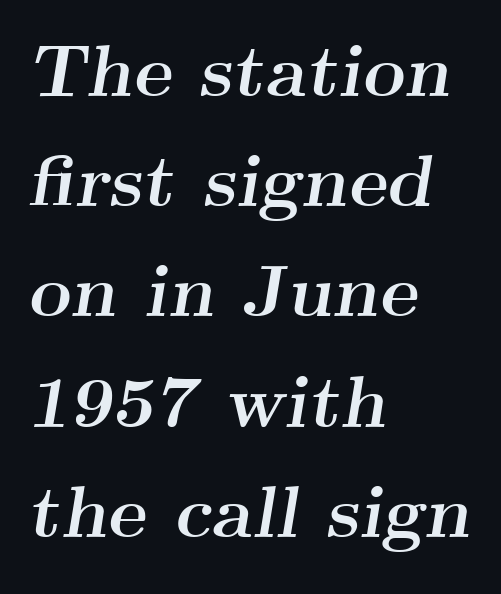
The font's italic variant was chosen for this text. No extra tracking has been applied to these lines. The rendering uses a moderate line-height, typical for paragraphs. Think of a printed novel: that variable character pitch is what you see here. Reading down the block, your eye returns to a fixed left position each line.
